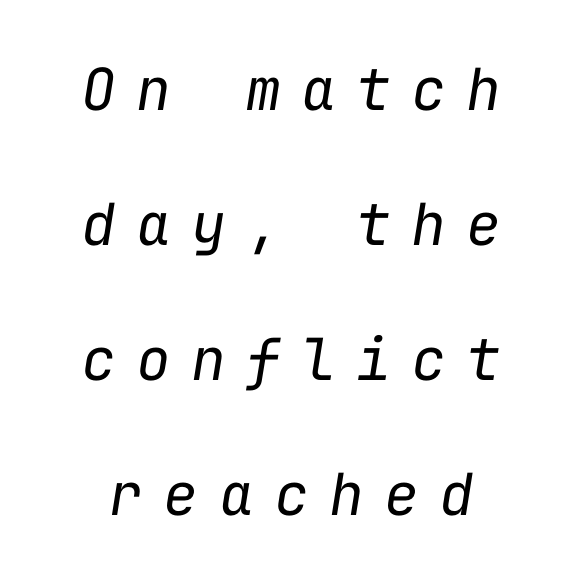
The image shows 58 px regular-weight type, italic (leaning right), monospaced; set loose line spacing (2.33x), unusually wide letter spacing (+0.35 em), not underlined; low stroke contrast and a medium x-height.
